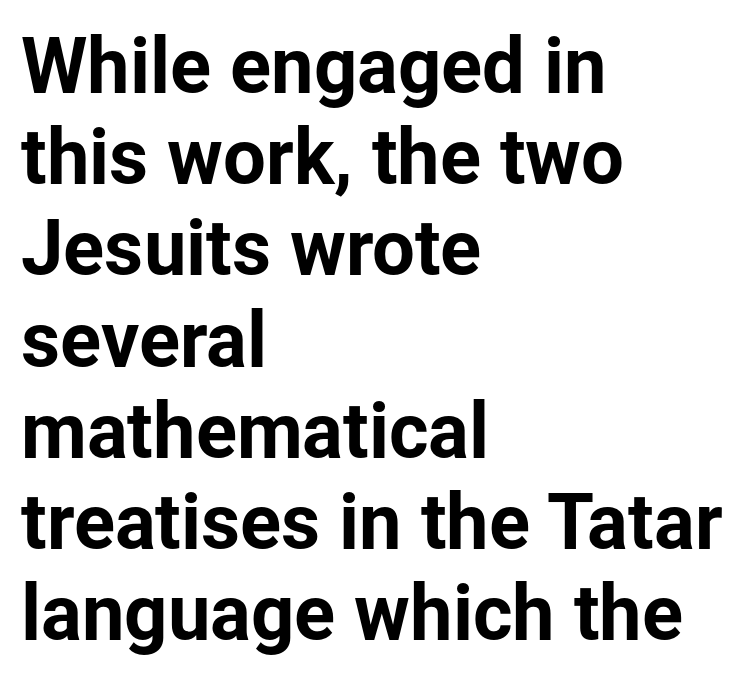
The image shows 76 px sans-serif type, upright; set left-aligned, line spacing 1.2x, normal letter spacing, not underlined; low stroke contrast and a medium x-height.
